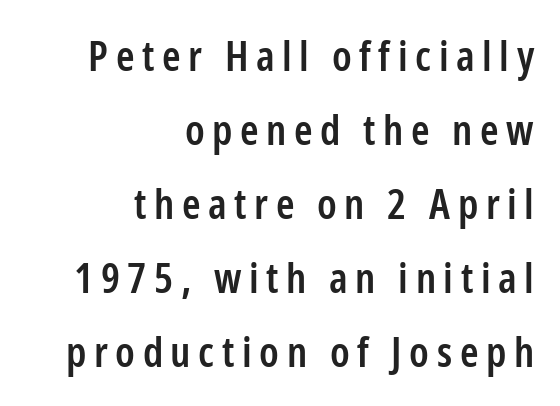
The image shows 42 px semibold, condensed sans-serif type, upright; set right-aligned, line spacing 1.76x, not underlined; low stroke contrast and a medium x-height.
